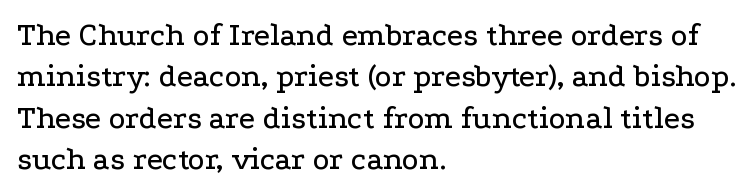
{"serif": "yes", "italic": "no", "width": "wide", "stroke_contrast": "low", "x_height": "medium", "monospaced": "no", "underline": "no", "align": "left", "line_spacing": "normal", "line_spacing_ratio": 1.29, "letter_spacing": "normal", "letter_spacing_em": 0.0, "glyph_px": 32}
